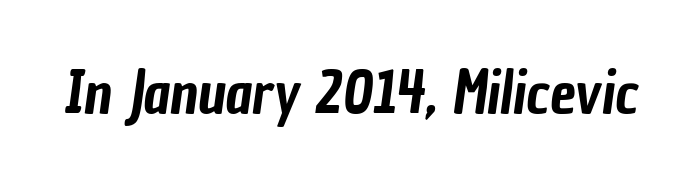
Stroke terminals: plain, sans-serif. Proportional: the letters do not fall into vertical columns. Words appear dense and cohesive because spacing is normal. The specimen omits any rule beneath the text block's lines.
